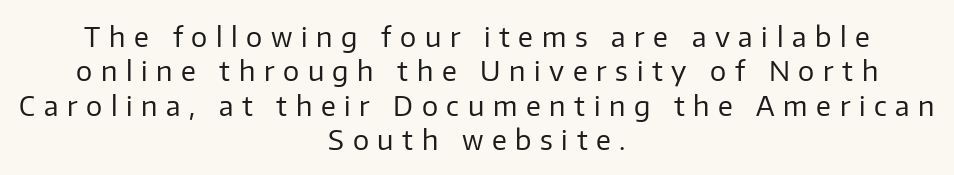
{"italic": "no", "bold": "no", "underline": "no", "align": "center", "line_spacing": "normal", "line_spacing_ratio": 1.27, "letter_spacing": "wide", "letter_spacing_em": 0.32, "glyph_px": 27}
